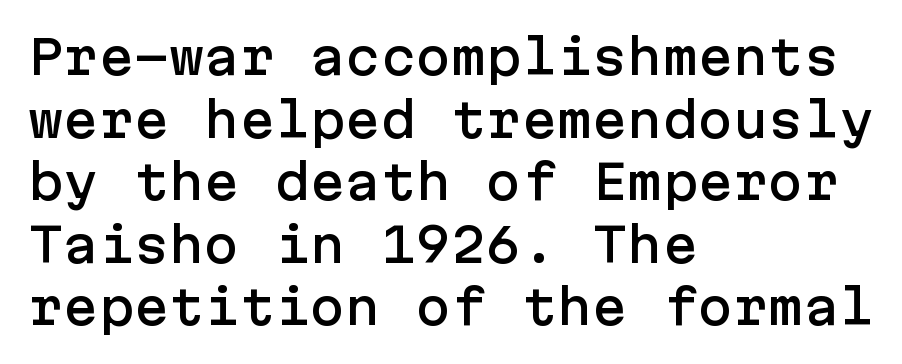
Q: Is the text italic (slanted)? A: No, it is upright.
Q: Is the typeface a serif or a sans-serif typeface? A: Sans-serif.
Q: Is the text underlined? A: No.
Q: How is the paragraph aligned? A: Left-aligned.
Q: Is the spacing between letters normal or unusually wide? A: Normal.
Q: Is the spacing between lines tight, normal or loose? A: Normal.
Q: Width (condensed, normal, or wide)? A: Normal.
Q: Stroke contrast? A: Low.
Q: x-height? A: Medium.
